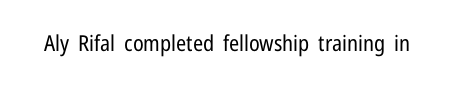
The space directly below the letters is spotless. Quick note: not italic, upright. The line texture is even and compact thanks to regular tracking. These glyphs show unthickened strokes, regular width or finer.
